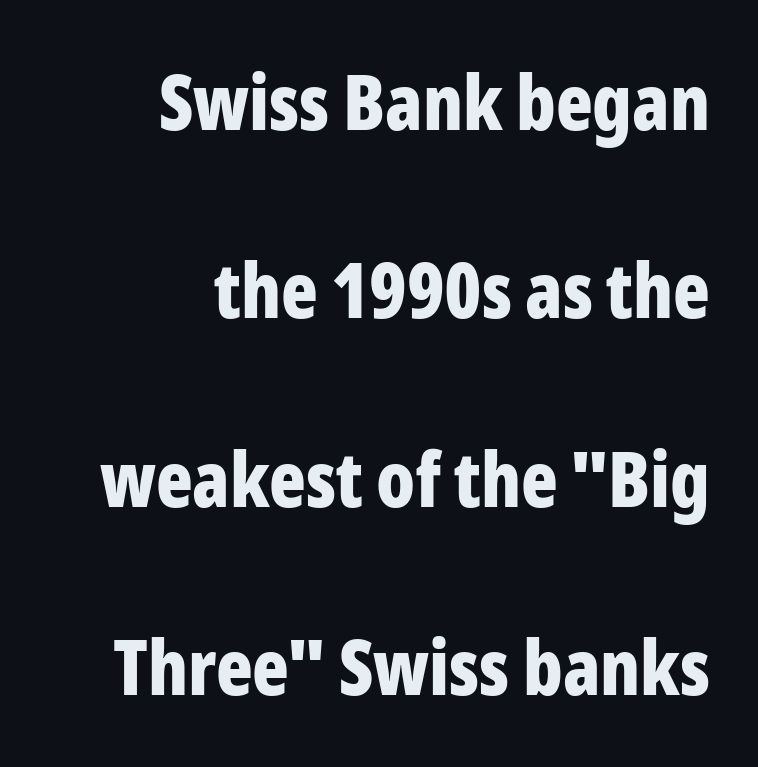
The image shows 76 px bold, condensed sans-serif type, upright; set right-aligned, loose line spacing (2.48x), normal letter spacing, not underlined; low stroke contrast and a medium x-height.
